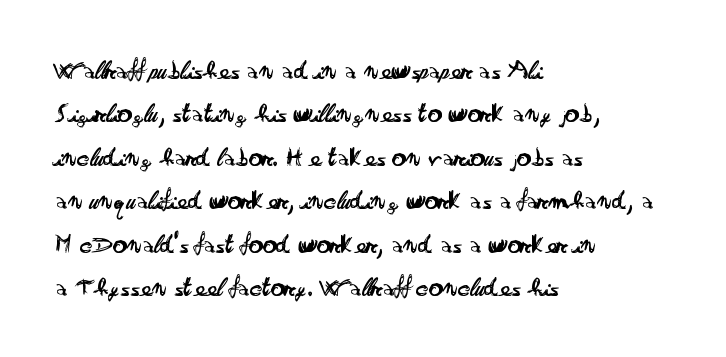
The image shows 28 px regular-weight, wide sans-serif type, upright; set left-aligned, normal line spacing (1.55x), normal letter spacing, not underlined; low stroke contrast and a small x-height.
